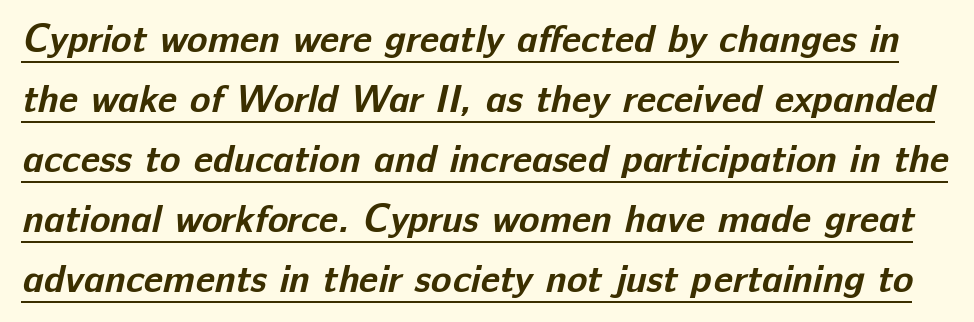
Q: Is the text bold? A: Yes.
Q: Is the typeface a serif or a sans-serif typeface? A: Sans-serif.
Q: Is the text underlined? A: Yes.
Q: Is the spacing between letters normal or unusually wide? A: Normal.
Q: Is the spacing between lines tight, normal or loose? A: Normal.
Q: Width (condensed, normal, or wide)? A: Normal.
Q: Stroke contrast? A: Low.
Q: x-height? A: Medium.
Q: Monospaced? A: No.
